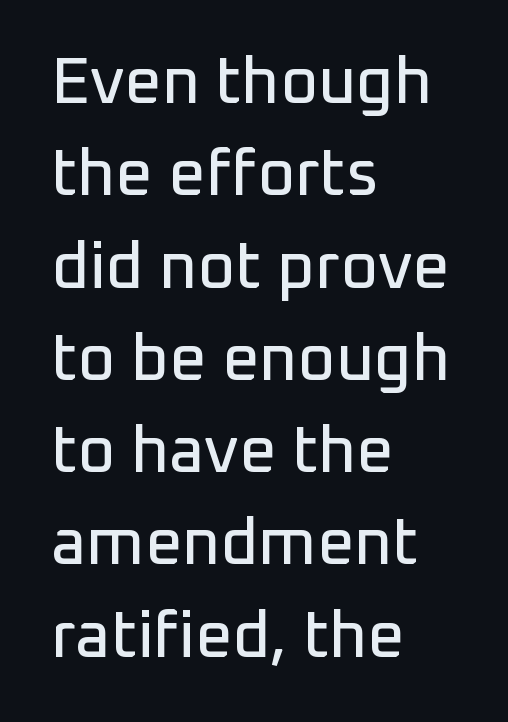
{"serif": "no", "italic": "no", "width": "normal", "stroke_contrast": "low", "x_height": "medium", "monospaced": "no", "underline": "no", "align": "left", "line_spacing": "normal", "line_spacing_ratio": 1.42, "letter_spacing": "normal", "letter_spacing_em": 0.0, "glyph_px": 65}
